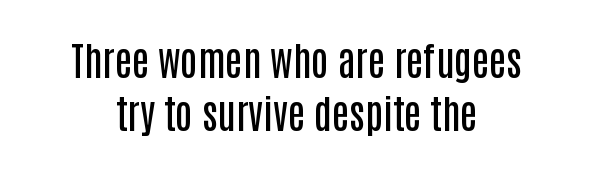
The passage shown is typed in a proportional face where columns would drift. The space between consecutive lines is moderate. The face used here is a sans, in the tradition of grotesques and geometrics. Is the type bold? Partly — it's a semibold, heavier than regular but not fully bold. Each word holds together tightly as a unit, with standard inter-letter gaps.
